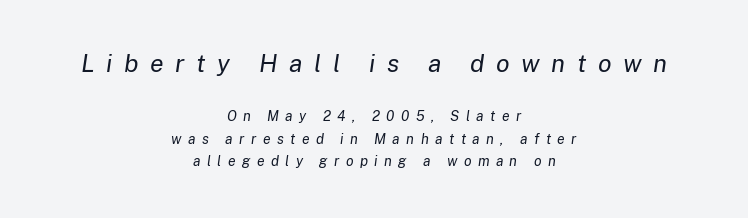
Leading: standard. A bare baseline throughout the passage. Is the block centered? Yes — each line is placed symmetrically about the middle. The tracking jumps out immediately: characters are airy and widely separated.
